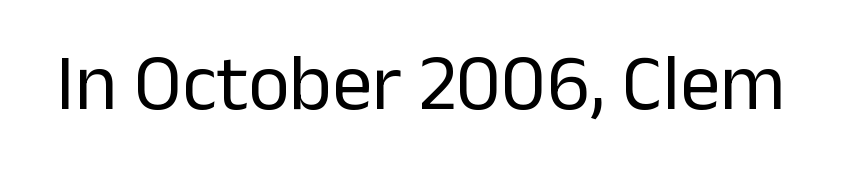
The specimen reads as upright at a glance. Varying glyph widths throughout — classic text-font behaviour. Nope, no serifs anywhere on these letters. These glyphs show unthickened strokes, regular width or finer. The space beneath each line is pristine and unruled. No extra tracking has been applied to these lines.
